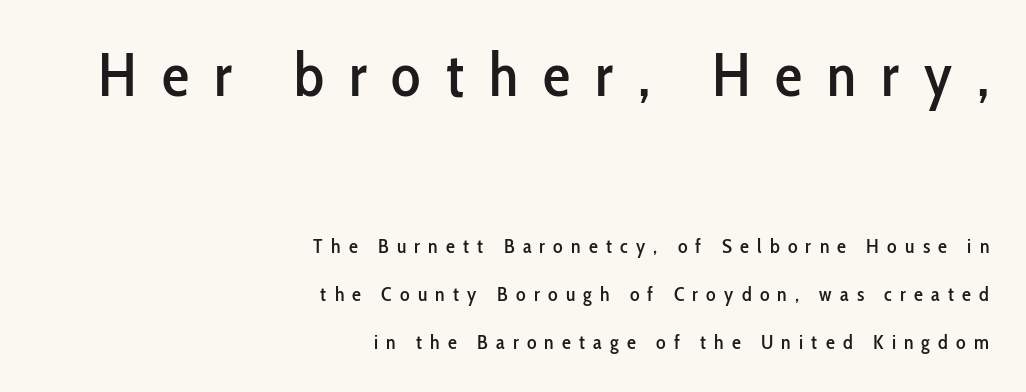
The image shows 61 px condensed sans-serif type, upright; set right-aligned, loose line spacing (2.41x), unusually wide letter spacing (+0.41 em), not underlined; the first (top) block is 3.05x larger; low stroke contrast and a medium x-height.
